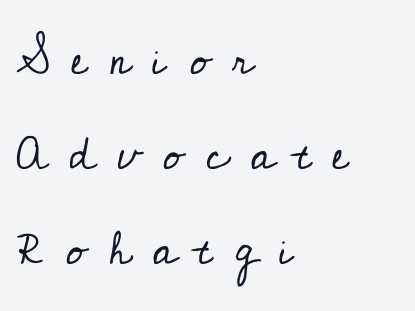
{"serif": "yes", "bold": "no", "weight": "regular", "width": "normal", "stroke_contrast": "low", "x_height": "small", "monospaced": "no", "underline": "no", "align": "left", "line_spacing": "loose", "line_spacing_ratio": 2.07, "letter_spacing": "wide", "letter_spacing_em": 0.47, "glyph_px": 46}
